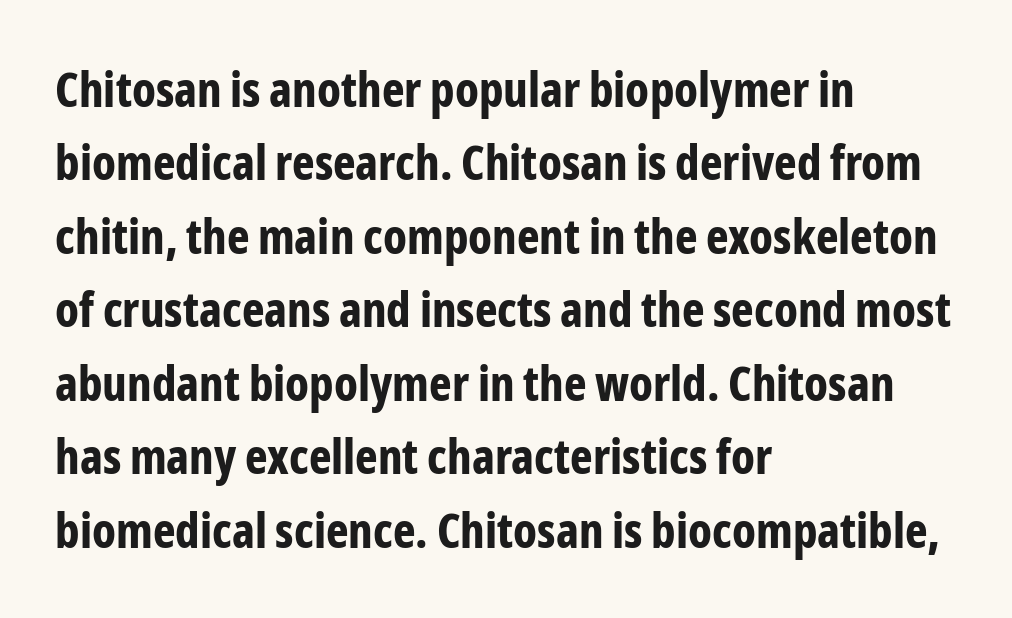
The image shows 48 px bold, condensed sans-serif type, upright; set left-aligned, normal line spacing (1.53x), normal letter spacing, not underlined; low stroke contrast and a medium x-height.
